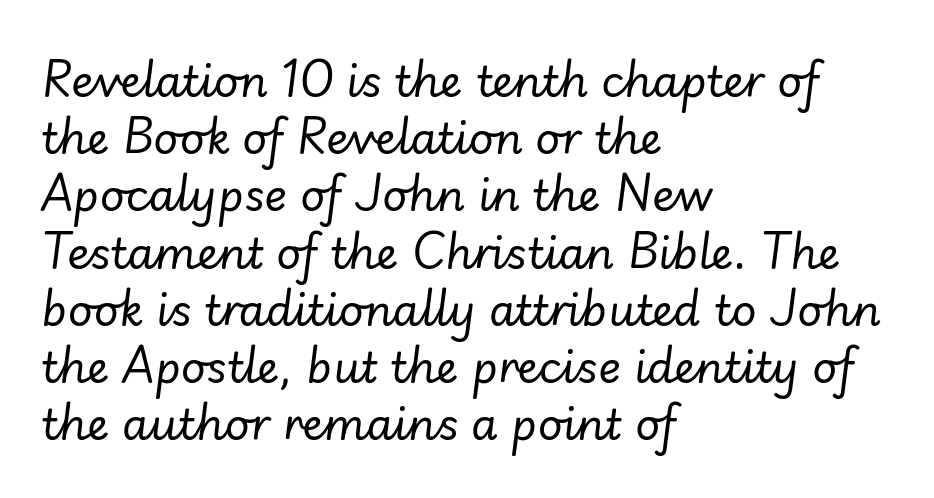
{"italic": "yes", "lean": "right", "slant_degrees": 7, "bold": "no", "weight": "regular", "width": "normal", "stroke_contrast": "low", "x_height": "small", "monospaced": "no", "underline": "no", "align": "left", "line_spacing": "normal", "line_spacing_ratio": 1.33, "letter_spacing": "normal", "letter_spacing_em": 0.0, "glyph_px": 43}
